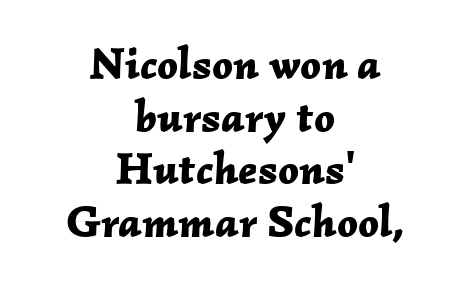
{"italic": "yes", "lean": "right", "slant_degrees": 2, "bold": "yes", "weight": "bold", "width": "normal", "stroke_contrast": "low", "x_height": "medium", "monospaced": "no", "underline": "no", "align": "center", "line_spacing_ratio": 1.17, "letter_spacing": "normal", "letter_spacing_em": 0.0, "glyph_px": 45}
